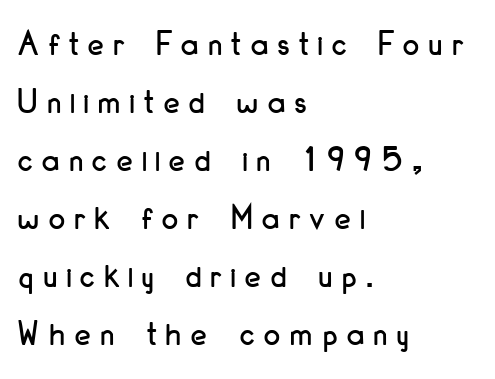
The image shows 36 px condensed sans-serif type, upright; set left-aligned, normal line spacing (1.61x), unusually wide letter spacing (+0.27 em), not underlined; low stroke contrast and a small x-height.
